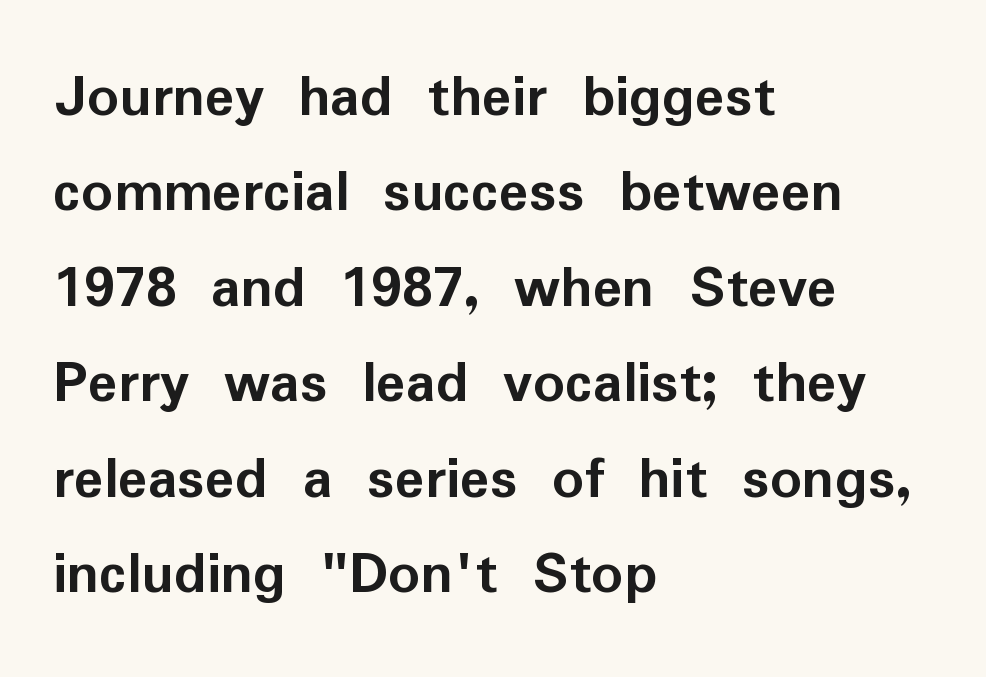
Q: Is the text bold? A: Yes.
Q: Is the text italic (slanted)? A: No, it is upright.
Q: Is the typeface a serif or a sans-serif typeface? A: Sans-serif.
Q: Is the text underlined? A: No.
Q: How is the paragraph aligned? A: Left-aligned.
Q: Is the spacing between letters normal or unusually wide? A: Normal.
Q: Is the spacing between lines tight, normal or loose? A: Normal.
Q: Width (condensed, normal, or wide)? A: Normal.
Q: Stroke contrast? A: Low.
Q: x-height? A: Medium.
Q: Monospaced? A: No.
